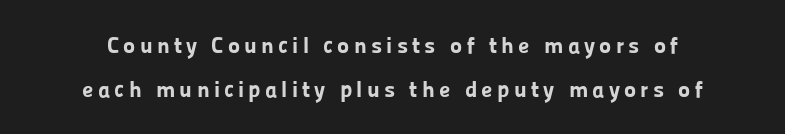
{"italic": "no", "bold": "yes", "underline": "no", "line_spacing": "loose", "line_spacing_ratio": 1.91, "glyph_px": 23}
